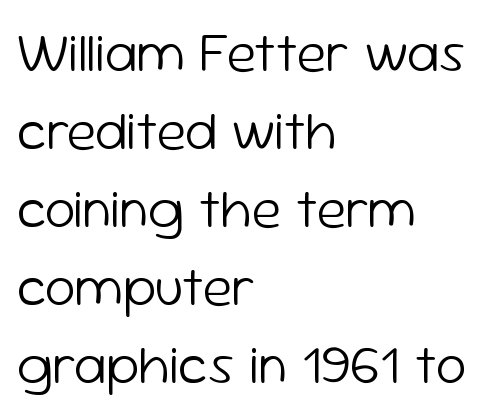
The image shows 55 px light sans-serif type, upright; set left-aligned, normal line spacing (1.42x), normal letter spacing, not underlined; low stroke contrast and a medium x-height.
